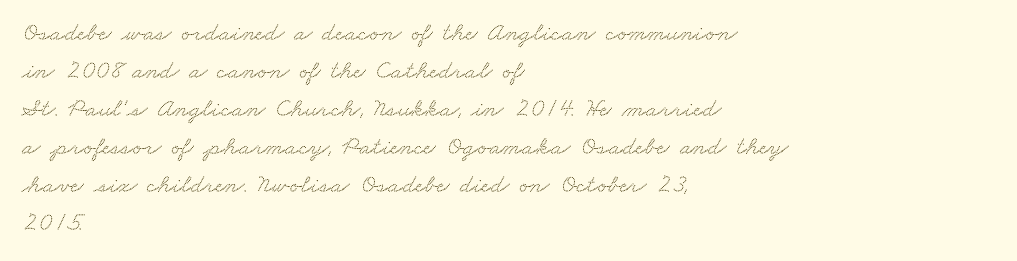
The image shows 26 px text type; set left-aligned, normal line spacing (1.46x), normal letter spacing, not underlined.
